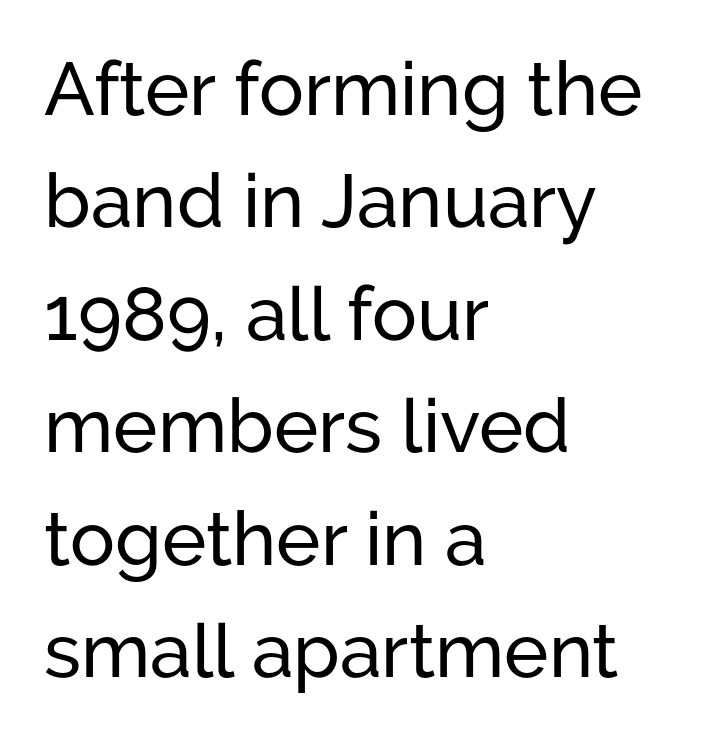
{"serif": "no", "italic": "no", "width": "normal", "stroke_contrast": "low", "x_height": "medium", "monospaced": "no", "underline": "no", "align": "left", "line_spacing": "normal", "line_spacing_ratio": 1.5, "letter_spacing": "normal", "letter_spacing_em": 0.0, "glyph_px": 75}
